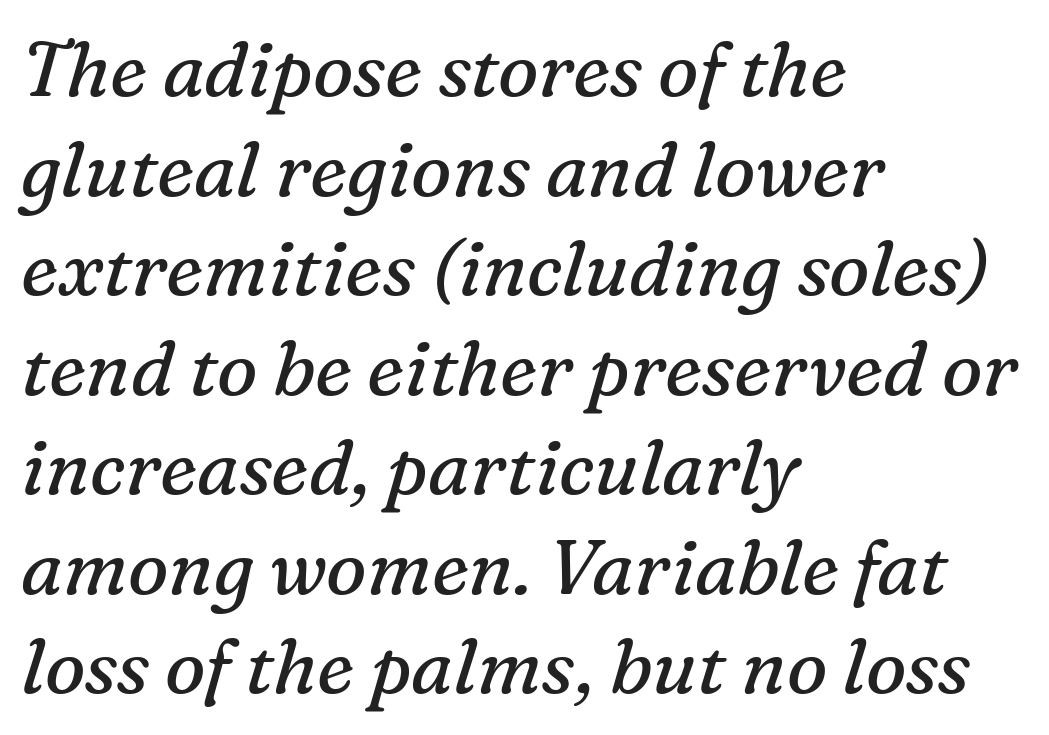
Q: Is the text bold? A: No.
Q: Is the text italic (slanted)? A: Yes, it leans right by about 16 degrees.
Q: Is the typeface a serif or a sans-serif typeface? A: Serif.
Q: Is the text underlined? A: No.
Q: How is the paragraph aligned? A: Left-aligned.
Q: Is the spacing between letters normal or unusually wide? A: Normal.
Q: Is the spacing between lines tight, normal or loose? A: Normal.
Q: Width (condensed, normal, or wide)? A: Normal.
Q: Stroke contrast? A: Medium.
Q: x-height? A: Medium.
Q: Monospaced? A: No.
